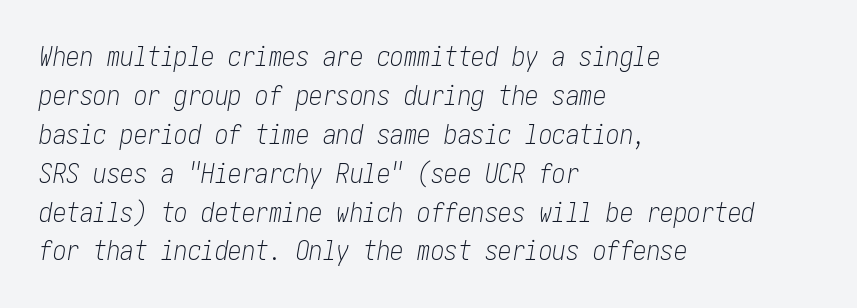
Q: Is the text bold? A: No.
Q: Is the text italic (slanted)? A: Yes, it leans right by about 10 degrees.
Q: Is the text underlined? A: No.
Q: How is the paragraph aligned? A: Left-aligned.
Q: Is the spacing between letters normal or unusually wide? A: Normal.
Q: Is the spacing between lines tight, normal or loose? A: Normal.
